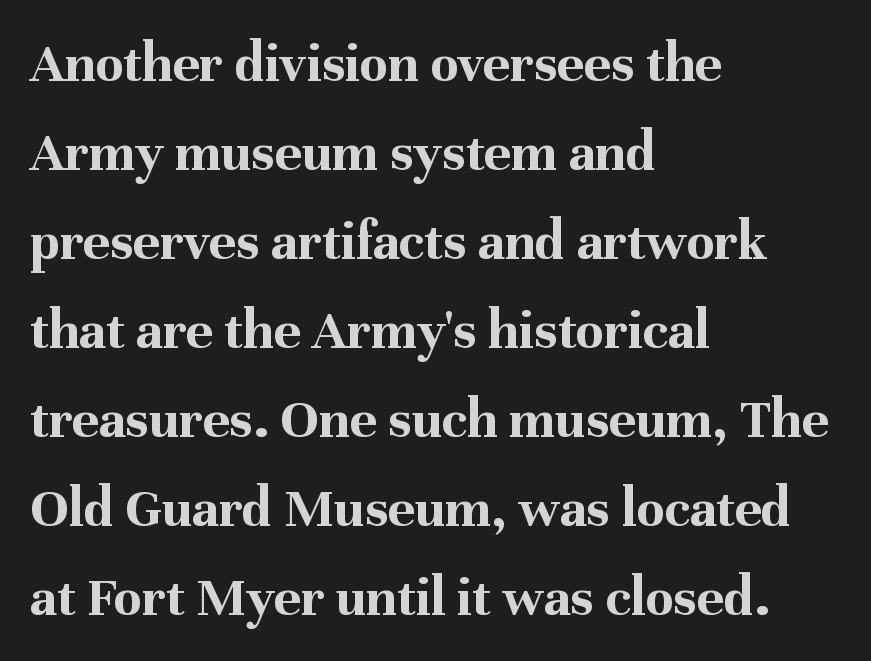
This sample has the flowing, uneven cadence of proportional lettering. Little horizontal feet cap the strokes, marking this as serif type. Decoration check: the copy has no underline. A normal amount of white space separates one row of letters from the next. The lines in this sample share a left origin and differ only in where they stop.
